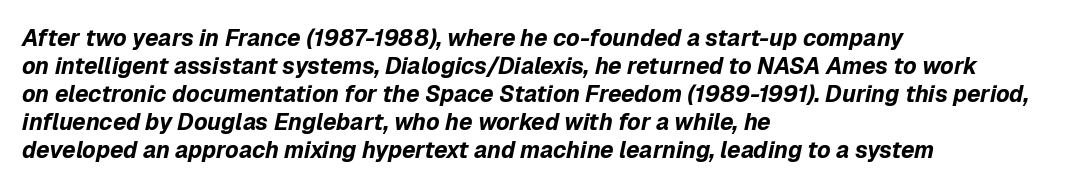
Caption: bold face, heavy strokes. Quick note: italic. The area under the type is left untouched. These lines stack with their left ends in a neat column. This sample uses plain, unmodified letter spacing.
